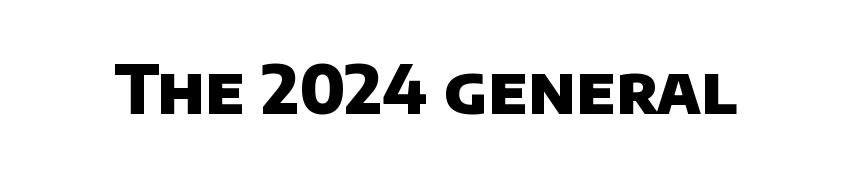
{"serif": "no", "bold": "yes", "weight": "heavy", "width": "normal", "stroke_contrast": "low", "x_height": "large", "monospaced": "no", "underline": "no", "letter_spacing": "normal", "letter_spacing_em": 0.0, "glyph_px": 68}
